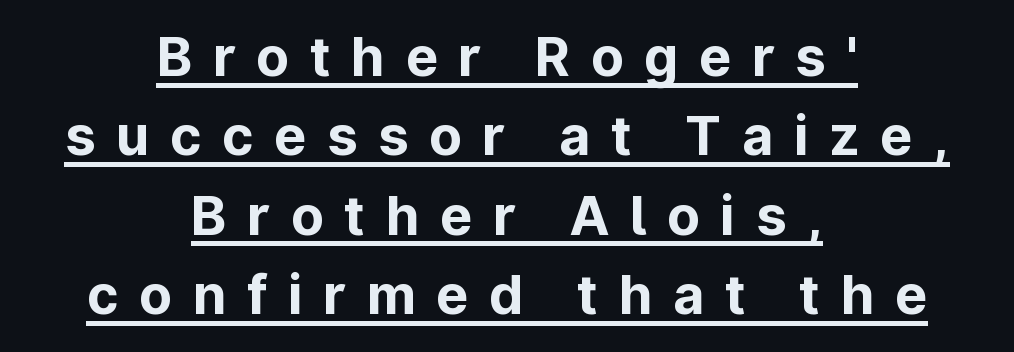
Q: Is the text bold? A: Yes.
Q: Is the text italic (slanted)? A: No, it is upright.
Q: Is the typeface a serif or a sans-serif typeface? A: Sans-serif.
Q: Is the text underlined? A: Yes.
Q: How is the paragraph aligned? A: Centered.
Q: Is the spacing between letters normal or unusually wide? A: Unusually wide.
Q: Is the spacing between lines tight, normal or loose? A: Normal.
Q: Width (condensed, normal, or wide)? A: Normal.
Q: Stroke contrast? A: Low.
Q: x-height? A: Medium.
Q: Monospaced? A: No.
